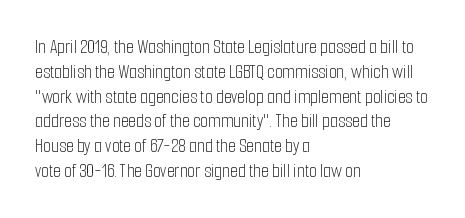
The image shows 20 px text type, upright; set left-aligned, line spacing 1.24x, normal letter spacing, not underlined.
